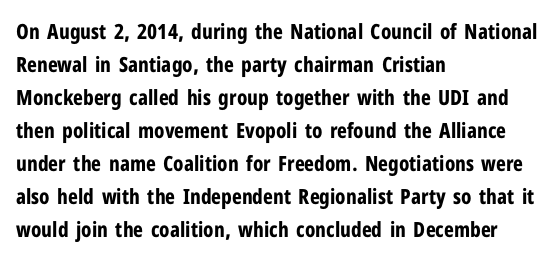
The image shows 21 px bold type, upright; set left-aligned, normal line spacing (1.57x), normal letter spacing, not underlined.
